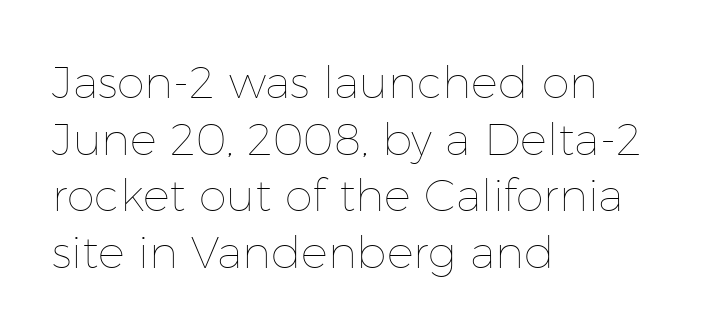
The image shows 45 px thin type, upright; set left-aligned, normal line spacing (1.26x), normal letter spacing, not underlined; low stroke contrast and a medium x-height.
